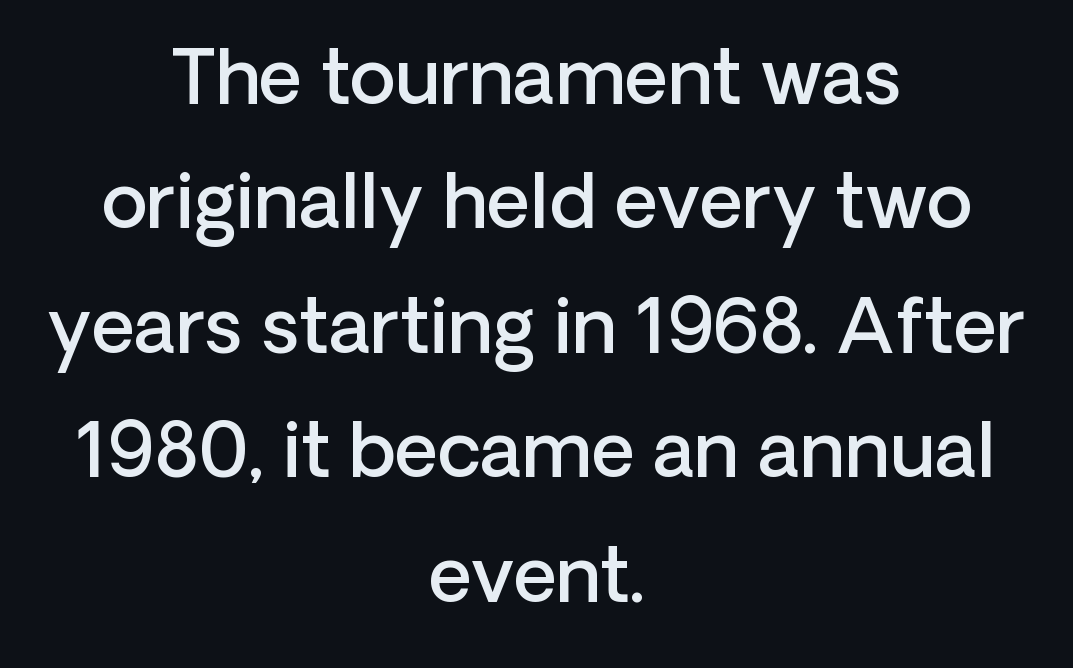
{"serif": "no", "italic": "no", "bold": "semi", "weight": "semibold", "width": "normal", "stroke_contrast": "low", "x_height": "medium", "monospaced": "no", "underline": "no", "align": "center", "line_spacing": "normal", "line_spacing_ratio": 1.66, "letter_spacing": "normal", "letter_spacing_em": 0.0, "glyph_px": 75}
